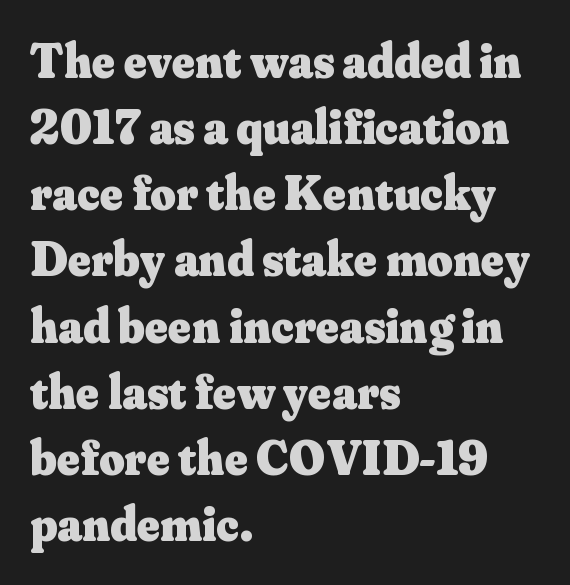
{"serif": "yes", "italic": "no", "bold": "yes", "weight": "heavy", "width": "normal", "stroke_contrast": "medium", "x_height": "small", "monospaced": "no", "underline": "no", "align": "left", "line_spacing": "normal", "line_spacing_ratio": 1.35, "letter_spacing": "normal", "letter_spacing_em": 0.0, "glyph_px": 49}
